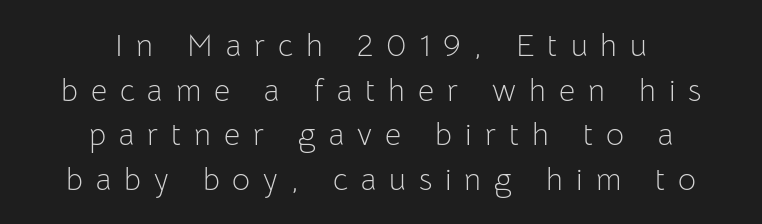
The image shows 31 px light sans-serif type, upright; set centered, normal line spacing (1.44x), unusually wide letter spacing (+0.42 em), not underlined; low stroke contrast and a medium x-height.
